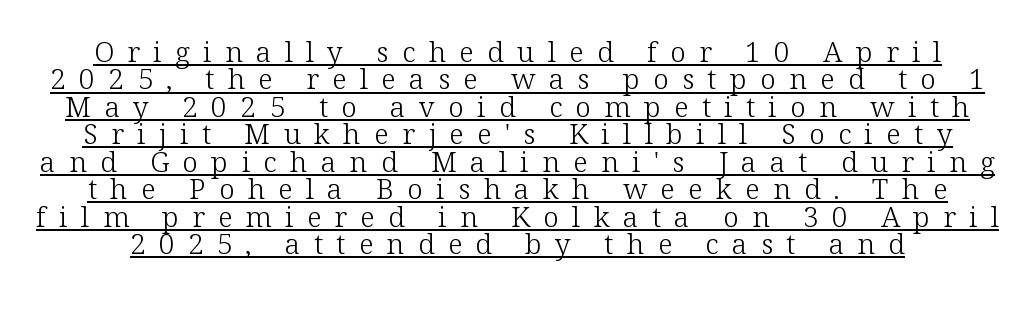
The image shows 28 px light serif type, upright; set tight line spacing (0.98x), unusually wide letter spacing (+0.48 em), underlined; low stroke contrast and a medium x-height.
